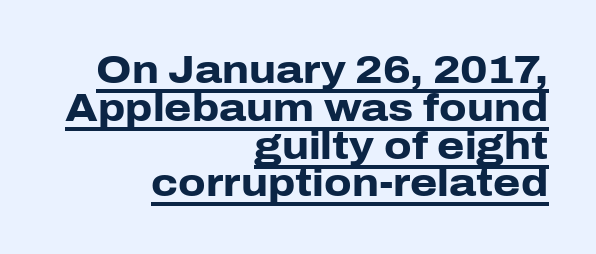
The rendering uses the underline text-decoration. Note: no serifs on the glyphs. Compared with an ordinary text face, these strokes are far heavier — a full bold. The leading is snug, giving the passage a crowded texture. Character widths vary here, with narrow letters taking less room than wide ones.
